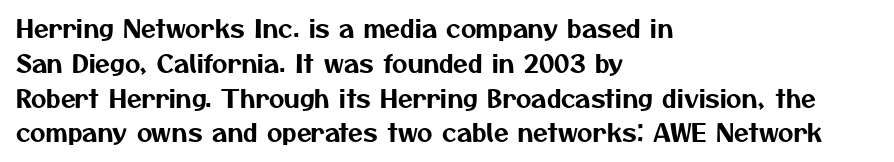
The image shows 24 px text type; set left-aligned, normal line spacing (1.45x), normal letter spacing, not underlined.
